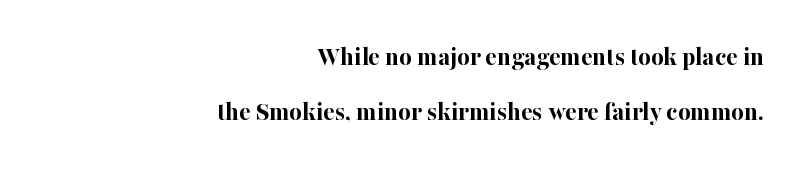
The lettering stays uniformly vertical, giving the passage a roman look. You could fit nearly another row in the gap between these rows. Layout note: lines flush right. The gaps between neighbouring characters are ordinary and unremarkable. The words here are not underlined. Typesetter's note: full bold, strokes at maximum text heaviness.
